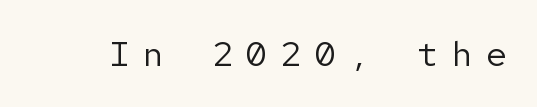
Q: Is the text bold? A: No.
Q: Is the text italic (slanted)? A: No, it is upright.
Q: Is the typeface a serif or a sans-serif typeface? A: Sans-serif.
Q: Is the text underlined? A: No.
Q: Is the spacing between letters normal or unusually wide? A: Unusually wide.
Q: Width (condensed, normal, or wide)? A: Normal.
Q: Stroke contrast? A: Low.
Q: x-height? A: Medium.
